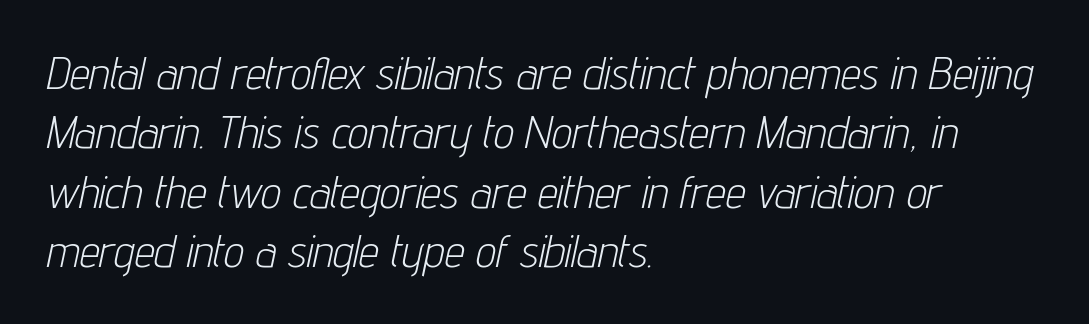
Q: Is the text bold? A: No.
Q: Is the text italic (slanted)? A: Yes, it leans right by about 12 degrees.
Q: Is the text underlined? A: No.
Q: How is the paragraph aligned? A: Left-aligned.
Q: Is the spacing between letters normal or unusually wide? A: Normal.
Q: Is the spacing between lines tight, normal or loose? A: Normal.
Q: Width (condensed, normal, or wide)? A: Condensed.
Q: Stroke contrast? A: Low.
Q: x-height? A: Medium.
Q: Monospaced? A: No.
